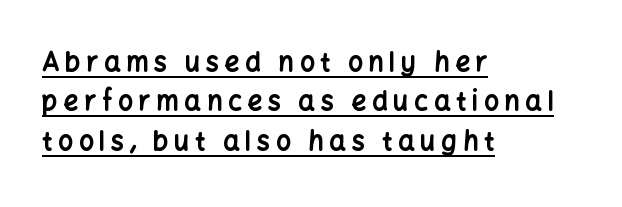
The image shows 26 px bold type, upright; set left-aligned, normal line spacing (1.51x), unusually wide letter spacing (+0.22 em), underlined.
